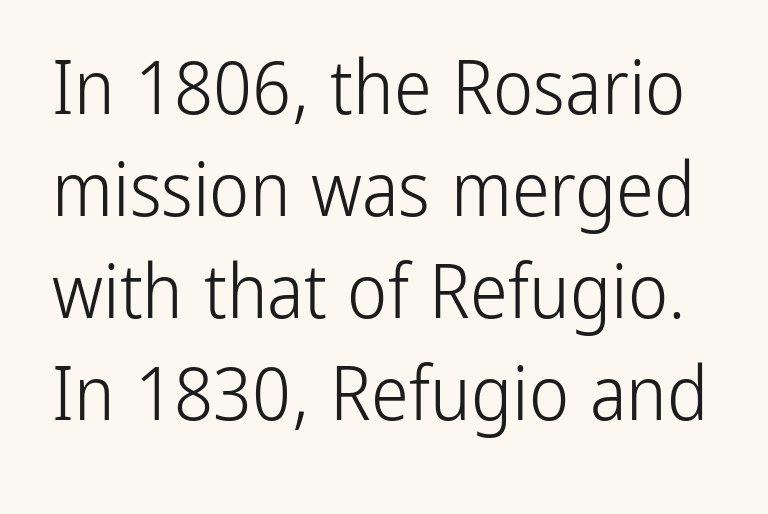
Q: Is the text bold? A: No.
Q: Is the text italic (slanted)? A: No, it is upright.
Q: Is the typeface a serif or a sans-serif typeface? A: Sans-serif.
Q: Is the text underlined? A: No.
Q: Is the spacing between letters normal or unusually wide? A: Normal.
Q: Is the spacing between lines tight, normal or loose? A: Normal.
Q: Width (condensed, normal, or wide)? A: Condensed.
Q: Stroke contrast? A: Low.
Q: x-height? A: Medium.
Q: Monospaced? A: No.
